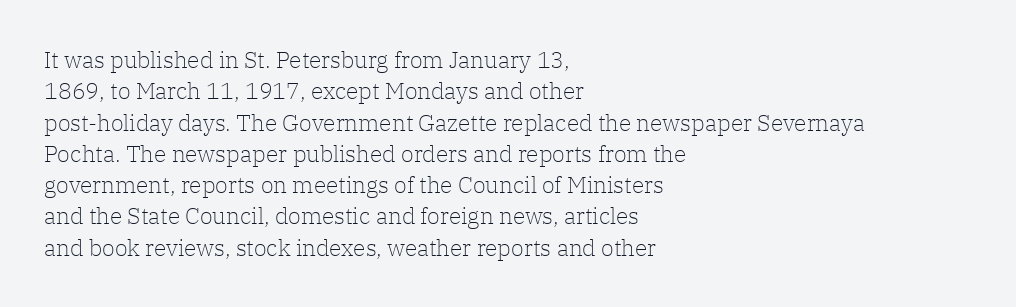
Q: Is the text bold? A: No.
Q: Is the text italic (slanted)? A: No, it is upright.
Q: Is the text underlined? A: No.
Q: How is the paragraph aligned? A: Left-aligned.
Q: Is the spacing between letters normal or unusually wide? A: Normal.
Q: Is the spacing between lines tight, normal or loose? A: Normal.
